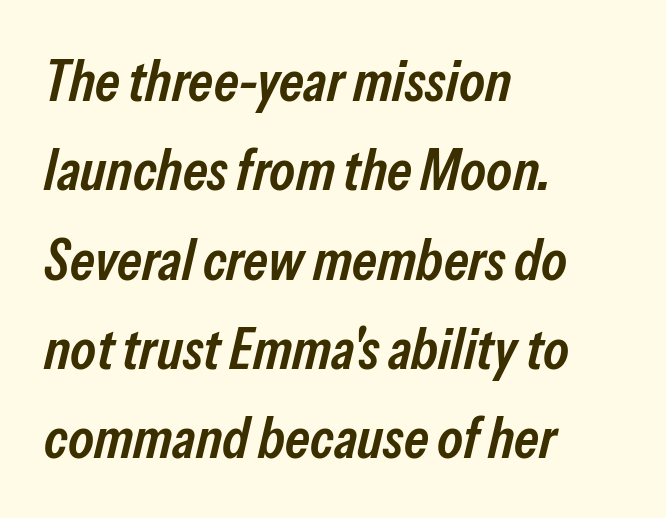
Is the type slanted? Yes — the strokes lean at a clear angle. Proportional: the letters do not fall into vertical columns. Caption: multi-line text, flush left, ragged right. Moderately thickened strokes mark this as semibold type.
